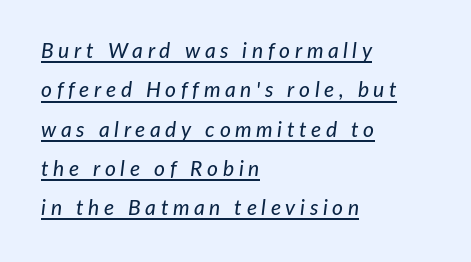
A rule runs beneath these lines of type. The face used here is rendered with a markedly widened letterfit. The font's italic variant was chosen for this text. Line starts are locked; line ends wander.
